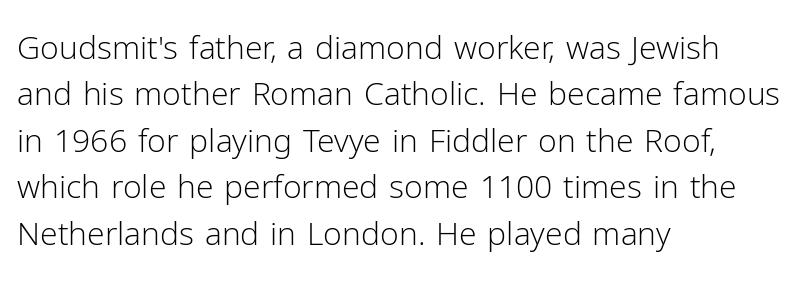
Q: Is the text bold? A: No.
Q: Is the text italic (slanted)? A: No, it is upright.
Q: Is the typeface a serif or a sans-serif typeface? A: Sans-serif.
Q: Is the text underlined? A: No.
Q: How is the paragraph aligned? A: Left-aligned.
Q: Is the spacing between letters normal or unusually wide? A: Normal.
Q: Is the spacing between lines tight, normal or loose? A: Normal.
Q: Width (condensed, normal, or wide)? A: Normal.
Q: Stroke contrast? A: Low.
Q: x-height? A: Medium.
Q: Monospaced? A: No.
